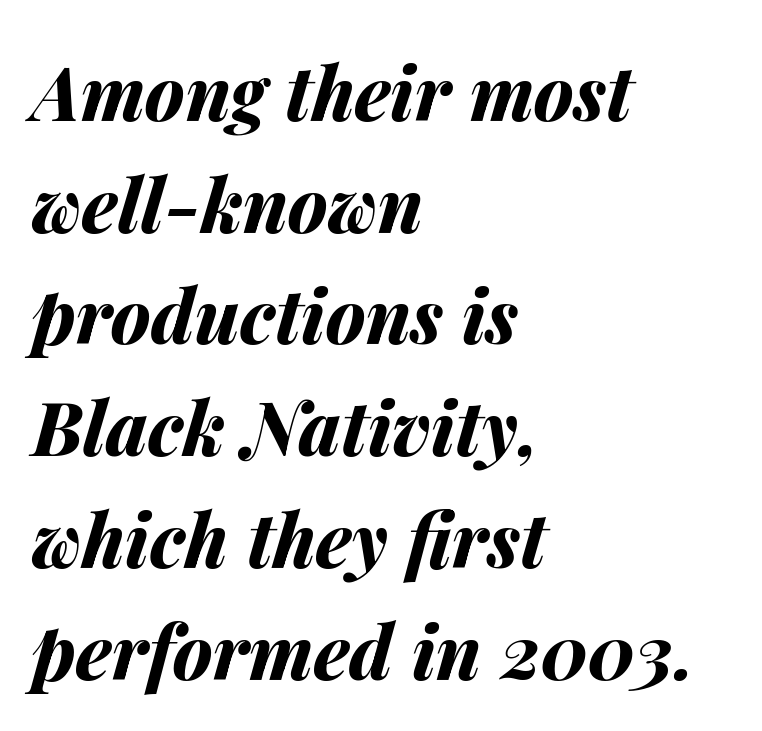
Q: Is the text bold? A: Yes.
Q: Is the text italic (slanted)? A: Yes, it leans right by about 14 degrees.
Q: Is the text underlined? A: No.
Q: How is the paragraph aligned? A: Left-aligned.
Q: Is the spacing between letters normal or unusually wide? A: Normal.
Q: Is the spacing between lines tight, normal or loose? A: Normal.
Q: Width (condensed, normal, or wide)? A: Normal.
Q: Stroke contrast? A: Medium.
Q: x-height? A: Medium.
Q: Monospaced? A: No.
